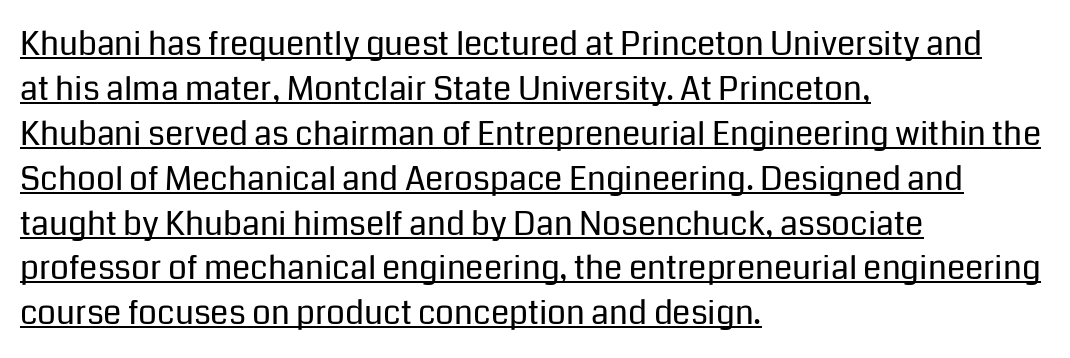
{"serif": "no", "italic": "no", "bold": "no", "weight": "regular", "width": "normal", "stroke_contrast": "low", "x_height": "medium", "monospaced": "no", "underline": "yes", "align": "left", "line_spacing": "normal", "line_spacing_ratio": 1.36, "letter_spacing": "normal", "letter_spacing_em": 0.0, "glyph_px": 33}
